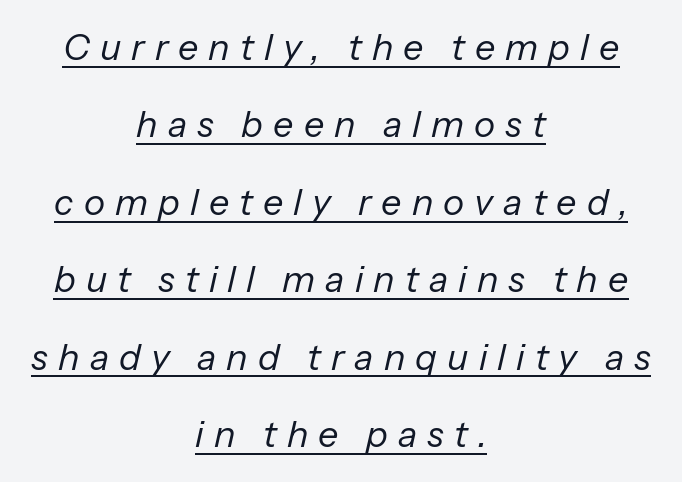
The characters are drawn with everyday or finer stroke widths. In terms of leading, this rendering errs on the spacious side. A typesetter would mark this as italic. There is plenty of visible air inserted between adjacent glyphs. Proportional: the letters do not fall into vertical columns.
